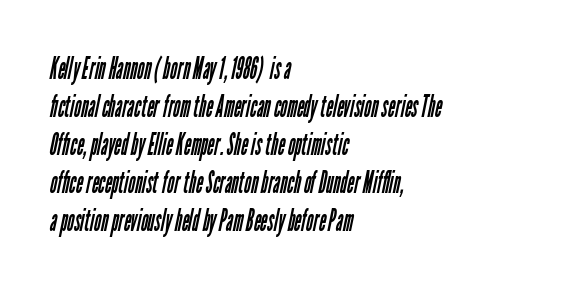
The strip under each line holds only bare page. Compared with a centered layout, this one pins lines to the left instead. Heft: none added — not bold. Here the designer chose a conventional face with non-uniform glyph widths. The passage shown is typeset with a sans-serif family. Successive baselines arrive at the customary interval.
